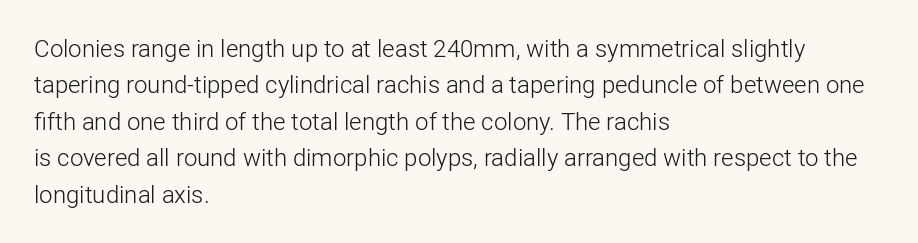
The image shows 24 px text type, upright; set left-aligned, normal line spacing (1.52x), normal letter spacing, not underlined.
